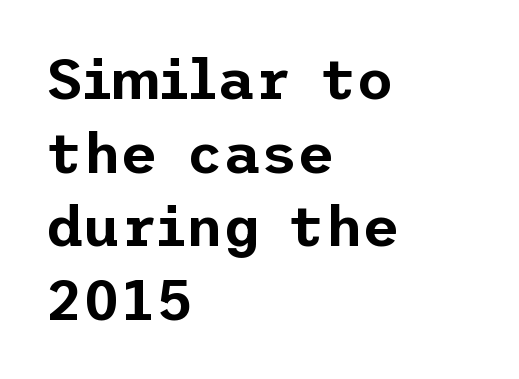
Caption: standard tracking, unaltered. This is roman type, the default non-slanted kind. Decoration check: the copy has no underline. The letters carry no serifs — their stems end cleanly without finishing strokes.
